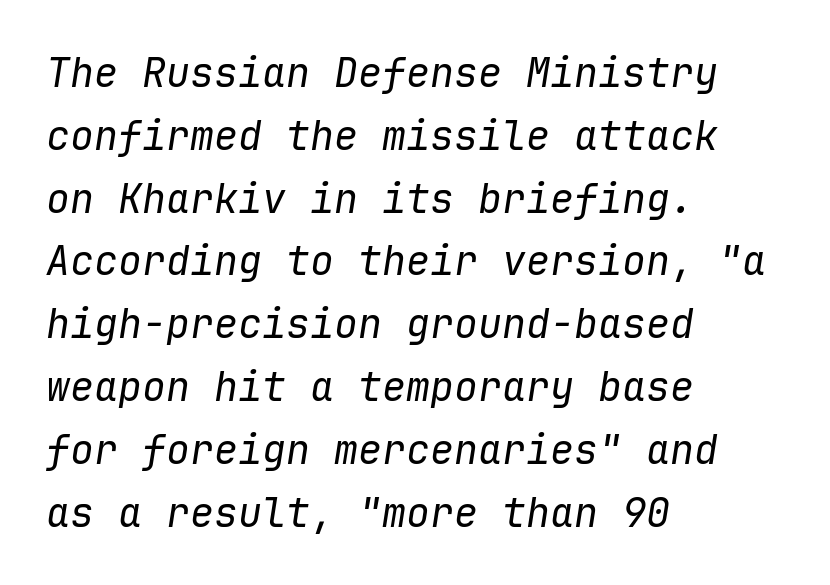
The image shows 40 px regular-weight type, italic (leaning right), monospaced; set left-aligned, normal line spacing (1.57x), normal letter spacing, not underlined; low stroke contrast and a medium x-height.
